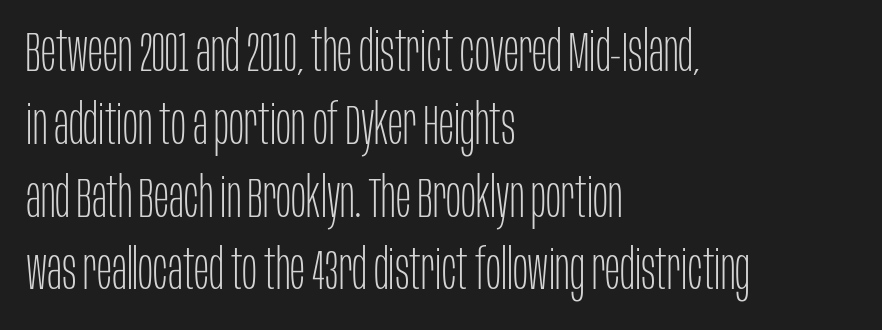
{"serif": "no", "italic": "no", "bold": "no", "weight": "thin", "width": "condensed", "stroke_contrast": "low", "x_height": "large", "monospaced": "no", "underline": "no", "align": "left", "line_spacing": "normal", "line_spacing_ratio": 1.3, "letter_spacing": "normal", "letter_spacing_em": 0.0, "glyph_px": 56}
